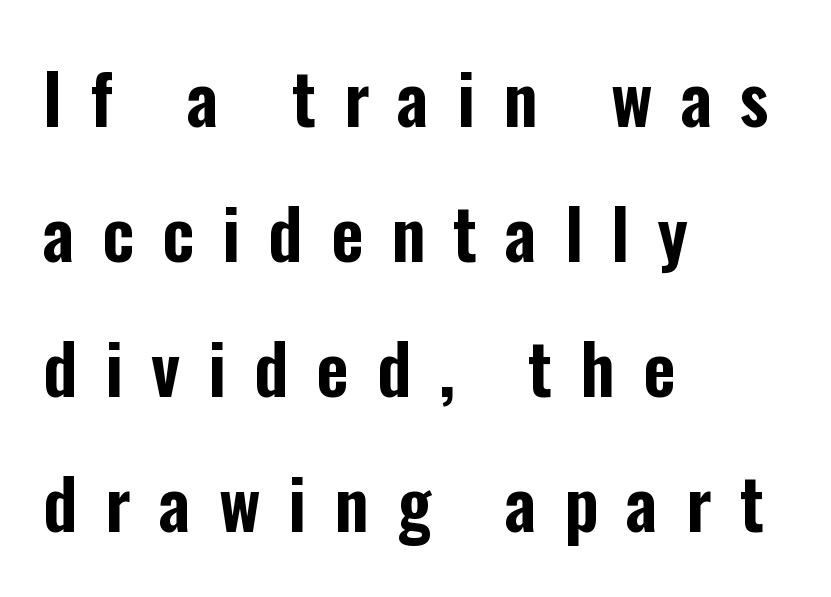
The image shows 70 px condensed sans-serif type, upright; set left-aligned, loose line spacing (1.93x), unusually wide letter spacing (+0.4 em), not underlined; low stroke contrast and a medium x-height.
